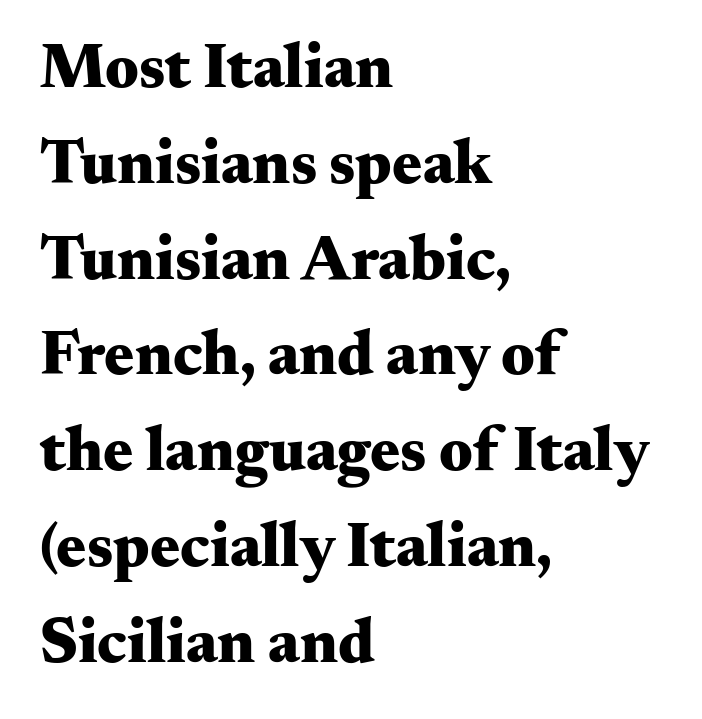
Q: Is the text bold? A: Yes.
Q: Is the text italic (slanted)? A: No, it is upright.
Q: Is the typeface a serif or a sans-serif typeface? A: Serif.
Q: Is the text underlined? A: No.
Q: How is the paragraph aligned? A: Left-aligned.
Q: Is the spacing between letters normal or unusually wide? A: Normal.
Q: Is the spacing between lines tight, normal or loose? A: Normal.
Q: Width (condensed, normal, or wide)? A: Wide.
Q: Stroke contrast? A: Medium.
Q: x-height? A: Small.
Q: Monospaced? A: No.
